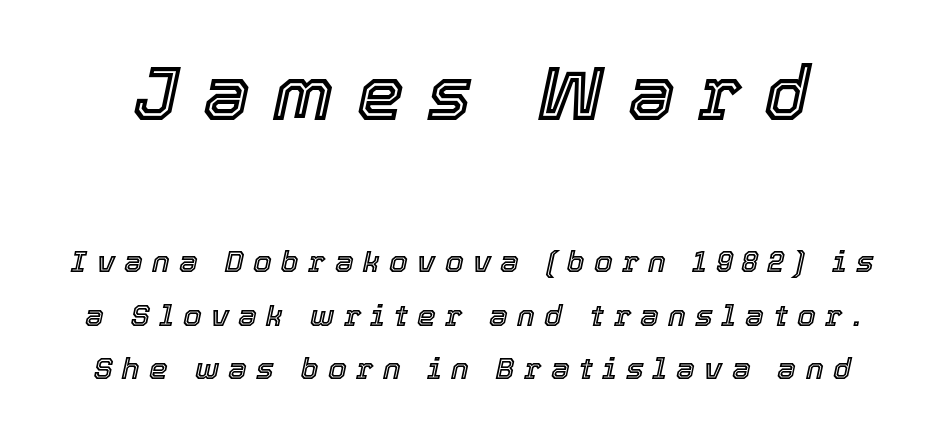
{"italic": "yes", "lean": "right", "slant_degrees": 12, "width": "normal", "x_height": "medium", "monospaced": "no", "underline": "no", "line_spacing_ratio": 1.78, "letter_spacing": "wide", "letter_spacing_em": 0.31, "larger_block": "first", "size_ratio": 2.5, "glyph_px": 75}
